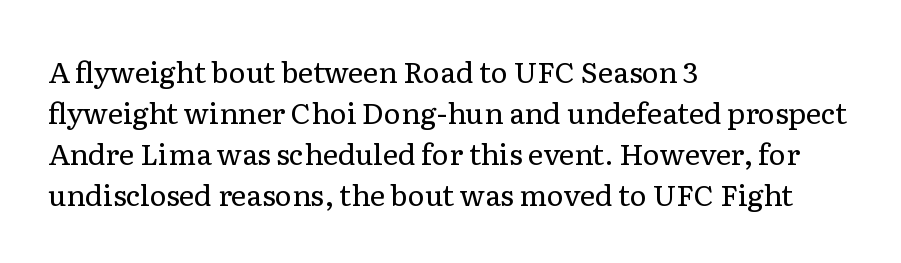
Descender tails drop into unmarked territory. Between one letter and the next there's only the usual sliver of space. Varying glyph widths throughout — classic text-font behaviour. The characters display serif detailing at their extremities. Interline gaps are of average width in this sample.
